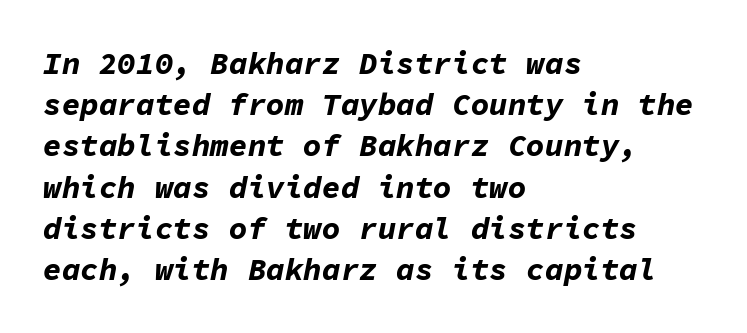
{"italic": "yes", "lean": "right", "slant_degrees": 11, "bold": "yes", "weight": "bold", "width": "normal", "stroke_contrast": "low", "x_height": "medium", "monospaced": "yes", "underline": "no", "align": "left", "line_spacing": "normal", "line_spacing_ratio": 1.33, "letter_spacing": "normal", "letter_spacing_em": 0.0, "glyph_px": 31}
